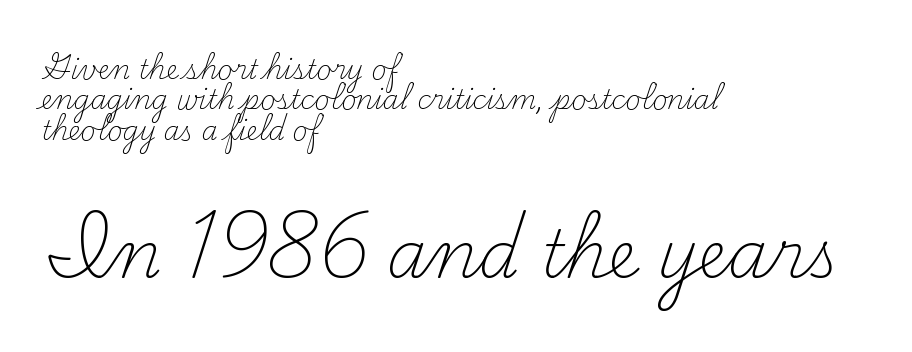
Spacing verdict: proportional, widths tailored to each character. Compared with a centered layout, this one pins lines to the left instead. Unmarked baselines from the first word to the last. Bold? No — there's no thickening of the strokes.
